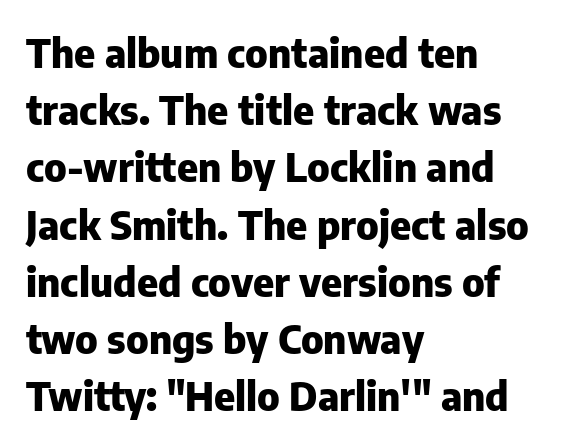
{"serif": "no", "italic": "no", "bold": "yes", "weight": "heavy", "width": "normal", "stroke_contrast": "low", "x_height": "medium", "monospaced": "no", "underline": "no", "align": "left", "line_spacing": "normal", "line_spacing_ratio": 1.43, "letter_spacing": "normal", "letter_spacing_em": 0.0, "glyph_px": 40}
